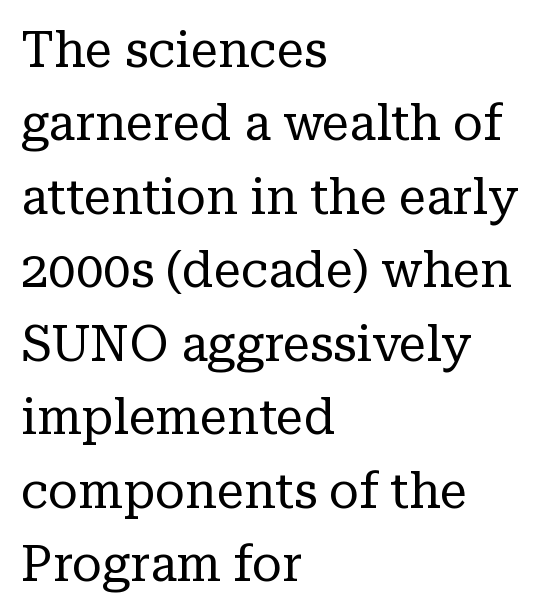
{"serif": "yes", "italic": "no", "bold": "no", "weight": "regular", "width": "normal", "stroke_contrast": "low", "x_height": "medium", "monospaced": "no", "underline": "no", "align": "left", "line_spacing": "normal", "line_spacing_ratio": 1.5, "letter_spacing": "normal", "letter_spacing_em": 0.0, "glyph_px": 49}
